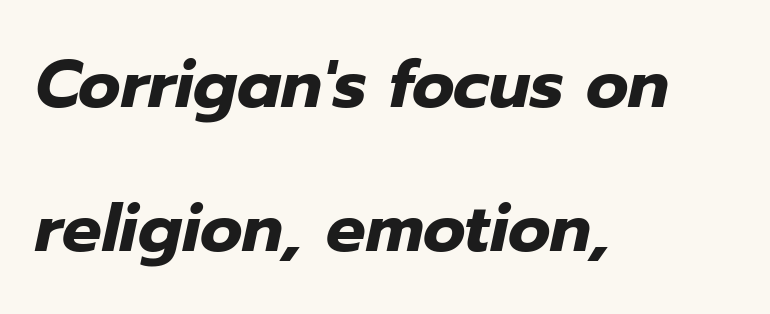
The image shows 66 px heavy type, italic (leaning right); set left-aligned, loose line spacing (2.18x), normal letter spacing, not underlined; low stroke contrast and a medium x-height.
